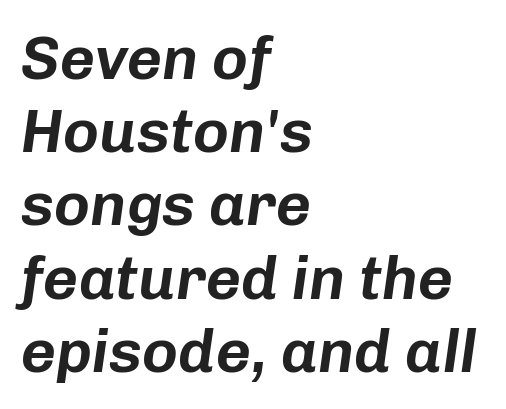
The image shows 61 px text type, italic (leaning right); set left-aligned, line spacing 1.2x, normal letter spacing, not underlined; low stroke contrast and a medium x-height.
